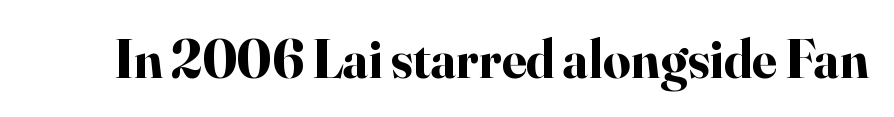
{"serif": "yes", "italic": "no", "bold": "yes", "weight": "bold", "width": "normal", "stroke_contrast": "high", "x_height": "small", "monospaced": "no", "underline": "no", "letter_spacing": "normal", "letter_spacing_em": 0.0, "glyph_px": 54}
